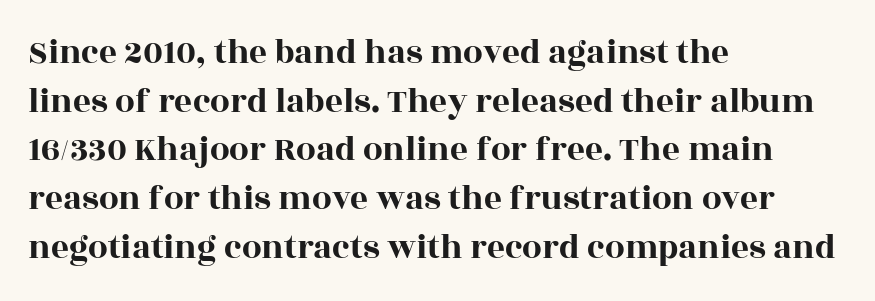
Q: Is the text italic (slanted)? A: No, it is upright.
Q: Is the typeface a serif or a sans-serif typeface? A: Serif.
Q: Is the text underlined? A: No.
Q: How is the paragraph aligned? A: Left-aligned.
Q: Is the spacing between letters normal or unusually wide? A: Normal.
Q: Is the spacing between lines tight, normal or loose? A: Normal.
Q: Width (condensed, normal, or wide)? A: Wide.
Q: x-height? A: Large.
Q: Monospaced? A: No.
